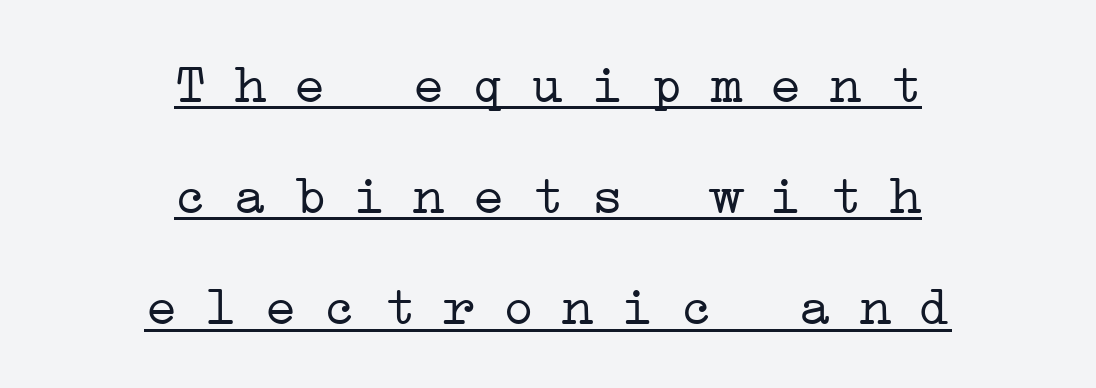
{"serif": "yes", "italic": "no", "bold": "no", "weight": "light", "width": "wide", "stroke_contrast": "low", "x_height": "medium", "underline": "yes", "align": "center", "line_spacing": "loose", "line_spacing_ratio": 2.02, "letter_spacing": "wide", "letter_spacing_em": 0.48, "glyph_px": 55}
